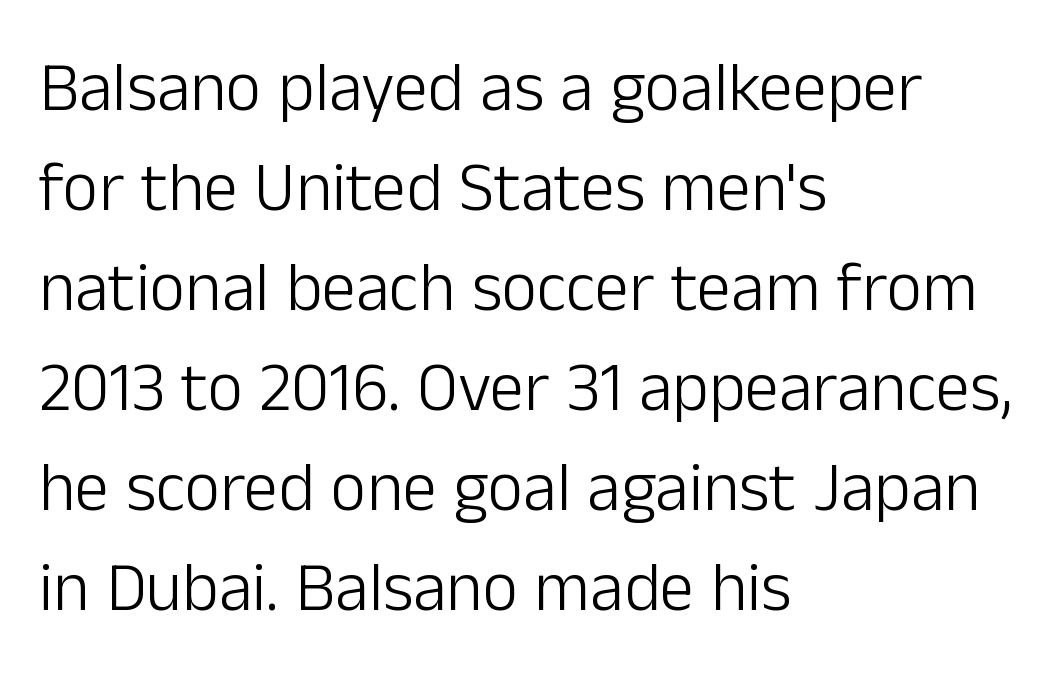
{"serif": "no", "italic": "no", "bold": "no", "weight": "light", "width": "normal", "stroke_contrast": "low", "x_height": "medium", "monospaced": "no", "underline": "no", "align": "left", "line_spacing": "normal", "line_spacing_ratio": 1.45, "letter_spacing": "normal", "letter_spacing_em": 0.0, "glyph_px": 69}
